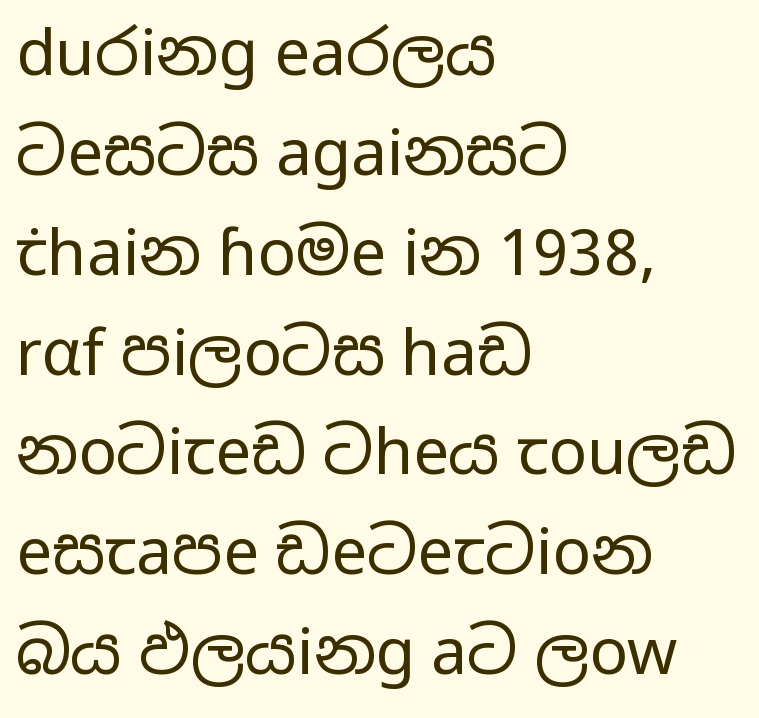
Q: Is the text bold? A: No.
Q: Is the text italic (slanted)? A: No, it is upright.
Q: Is the typeface a serif or a sans-serif typeface? A: Sans-serif.
Q: Is the text underlined? A: No.
Q: How is the paragraph aligned? A: Left-aligned.
Q: Is the spacing between letters normal or unusually wide? A: Normal.
Q: Is the spacing between lines tight, normal or loose? A: Normal.
Q: Width (condensed, normal, or wide)? A: Wide.
Q: Stroke contrast? A: Low.
Q: x-height? A: Medium.
Q: Monospaced? A: No.
